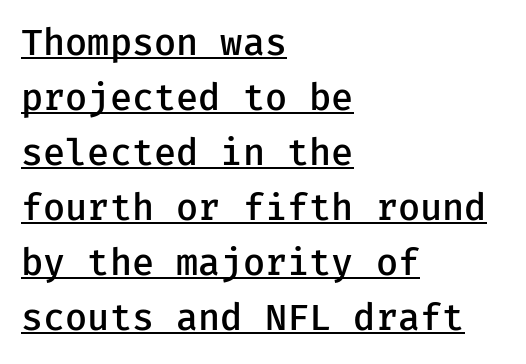
The image shows 36 px semibold sans-serif type, upright; set left-aligned, normal line spacing (1.53x), normal letter spacing, underlined; low stroke contrast and a medium x-height.
